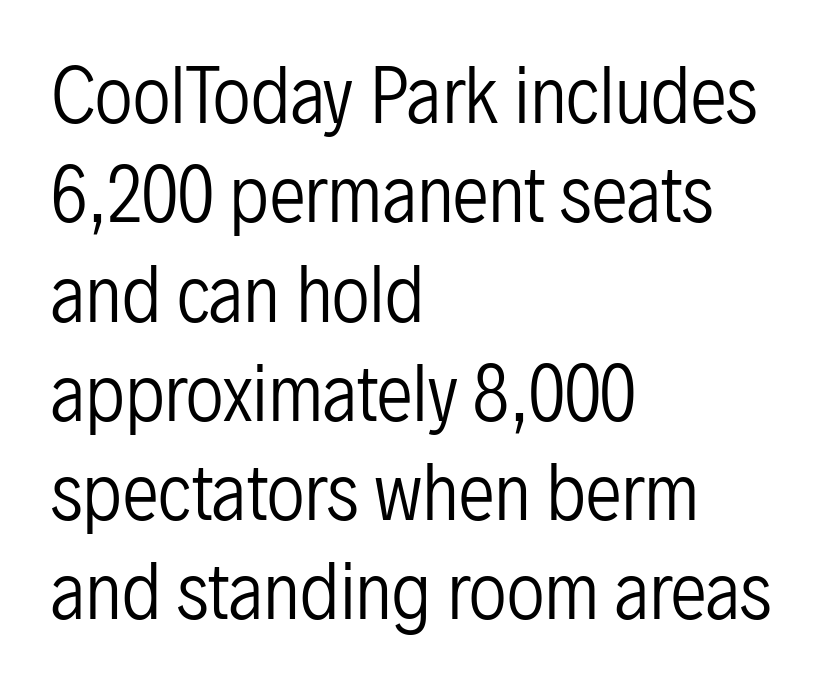
{"serif": "no", "italic": "no", "bold": "no", "weight": "regular", "width": "condensed", "stroke_contrast": "low", "x_height": "medium", "monospaced": "no", "underline": "no", "align": "left", "line_spacing": "normal", "line_spacing_ratio": 1.36, "letter_spacing": "normal", "letter_spacing_em": 0.0, "glyph_px": 73}
